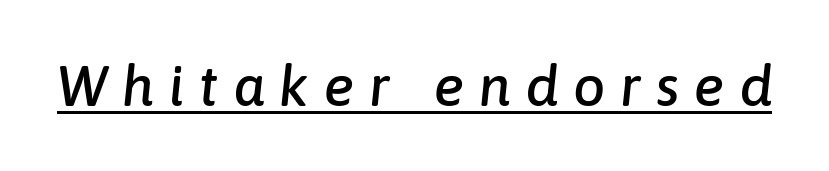
The image shows 57 px text type, italic (leaning right); set unusually wide letter spacing (+0.26 em), underlined; low stroke contrast and a medium x-height.
